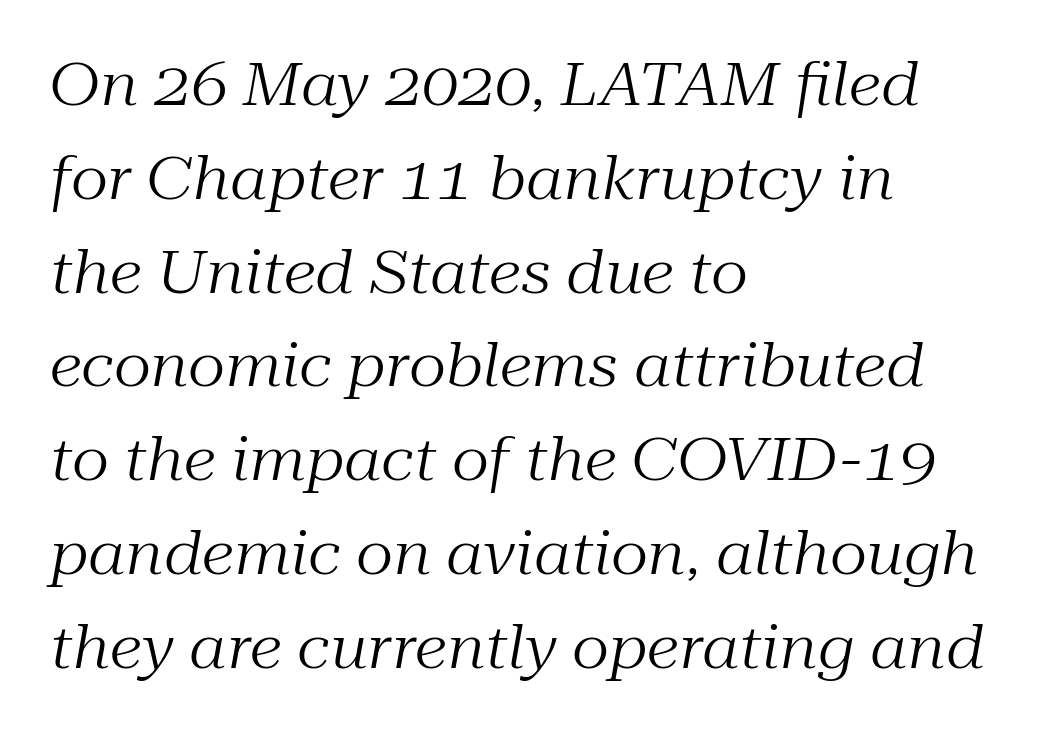
Note the varied advance widths — an 'i' is clearly narrower than an 'm'. Evenly set lines give the paragraph a standard silhouette. Does extra space separate the letters? No, they use regular spacing. A classic flush-left, rag-right setting is used for this passage.
